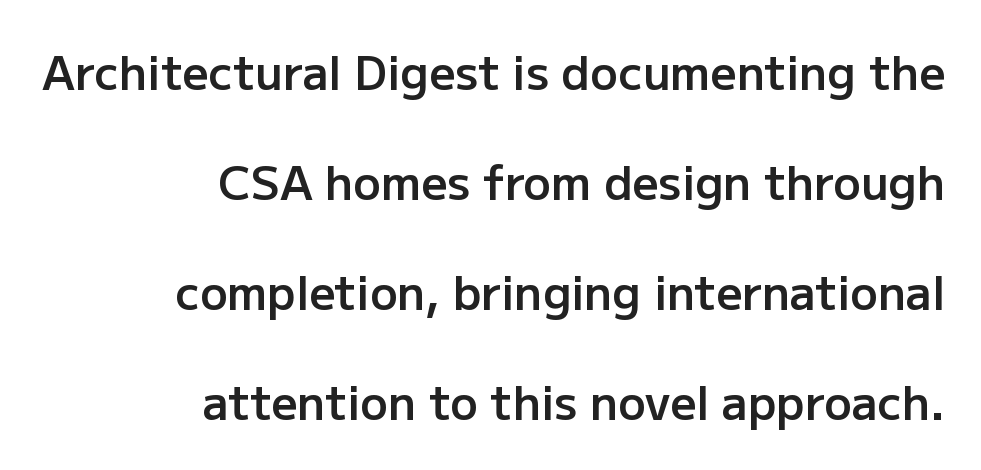
Q: Is the text bold? A: Semi-bold.
Q: Is the text italic (slanted)? A: No, it is upright.
Q: Is the typeface a serif or a sans-serif typeface? A: Sans-serif.
Q: Is the text underlined? A: No.
Q: How is the paragraph aligned? A: Right-aligned.
Q: Is the spacing between letters normal or unusually wide? A: Normal.
Q: Is the spacing between lines tight, normal or loose? A: Loose.
Q: Width (condensed, normal, or wide)? A: Normal.
Q: Stroke contrast? A: Low.
Q: x-height? A: Medium.
Q: Monospaced? A: No.
